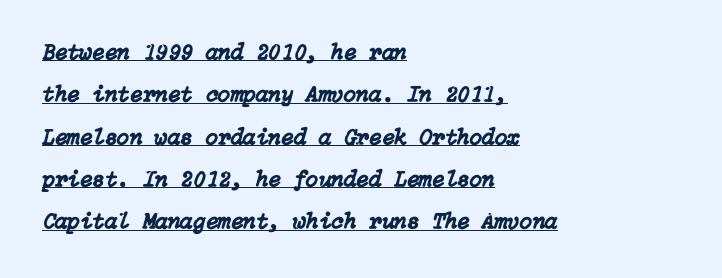
Q: Is the text italic (slanted)? A: Yes, it leans right by about 15 degrees.
Q: Is the text underlined? A: Yes.
Q: How is the paragraph aligned? A: Left-aligned.
Q: Is the spacing between letters normal or unusually wide? A: Normal.
